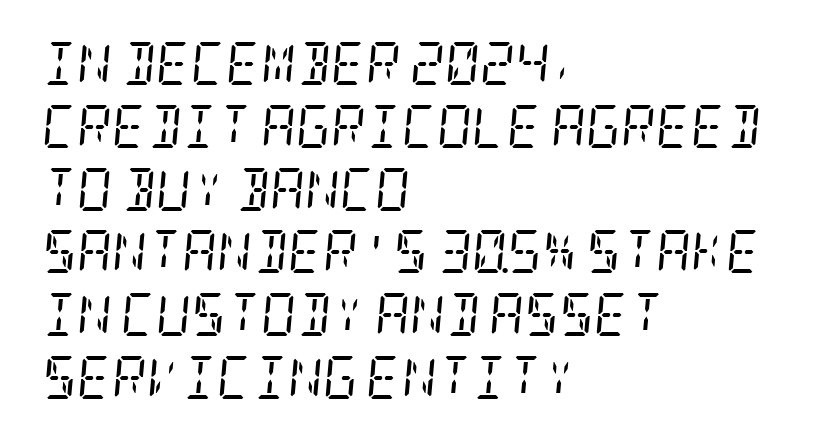
Q: Is the text bold? A: No.
Q: Is the text italic (slanted)? A: Yes, it leans right by about 5 degrees.
Q: Is the typeface a serif or a sans-serif typeface? A: Serif.
Q: Is the text underlined? A: No.
Q: How is the paragraph aligned? A: Left-aligned.
Q: Is the spacing between letters normal or unusually wide? A: Normal.
Q: Is the spacing between lines tight, normal or loose? A: Normal.
Q: Width (condensed, normal, or wide)? A: Condensed.
Q: Stroke contrast? A: Low.
Q: x-height? A: Large.
